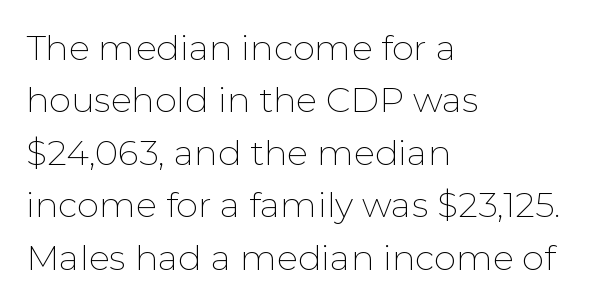
The image shows 35 px thin sans-serif type, upright; set left-aligned, normal line spacing (1.5x), normal letter spacing, not underlined; low stroke contrast and a medium x-height.
